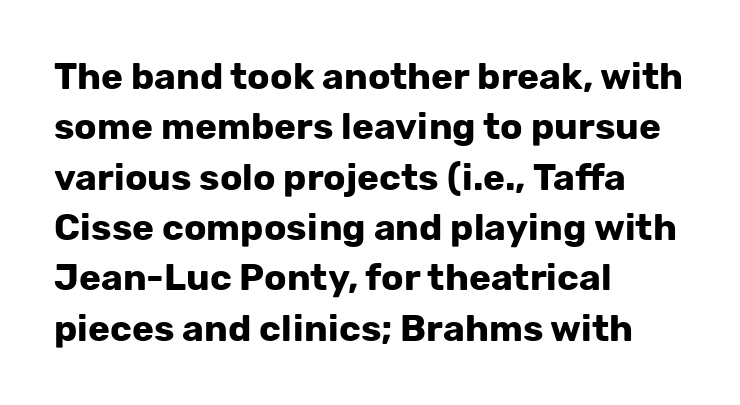
{"serif": "no", "italic": "no", "bold": "yes", "weight": "bold", "width": "normal", "stroke_contrast": "low", "x_height": "medium", "monospaced": "no", "underline": "no", "align": "left", "line_spacing": "normal", "line_spacing_ratio": 1.36, "letter_spacing": "normal", "letter_spacing_em": 0.0, "glyph_px": 37}
